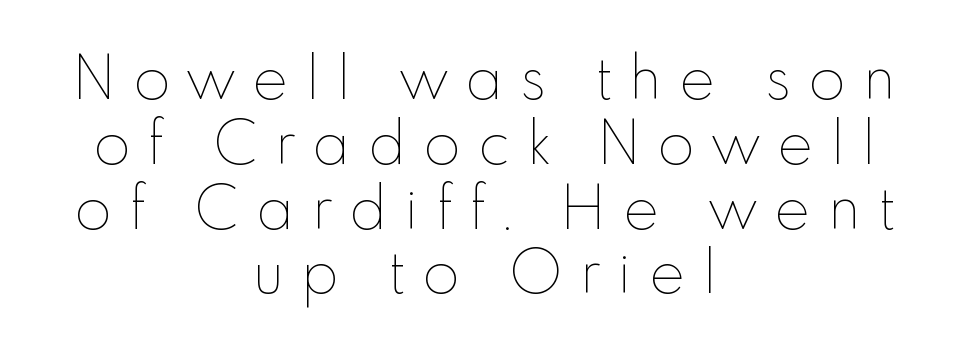
Alignment: centered. You could not count columns in this text — the font is proportionally spaced. It's the straight-up-and-down kind of type. This reads as an unemphasized weight, regular at the heaviest. The designer dialed line spacing down below the default. The line texture is sparse and dotted thanks to wide tracking.
